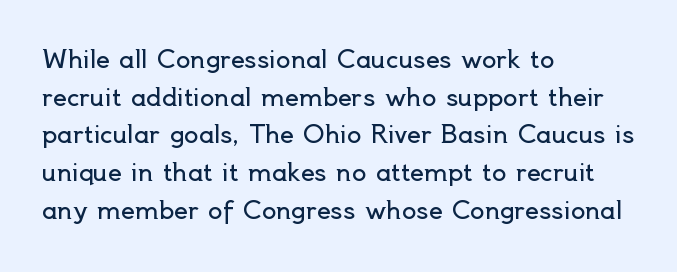
The setting favours the left margin, as ordinary paragraphs usually do. The face looks like a standard text weight, possibly lighter. Each row of text sits above clean, open space. Posture: straight, roman, zero tilt.
